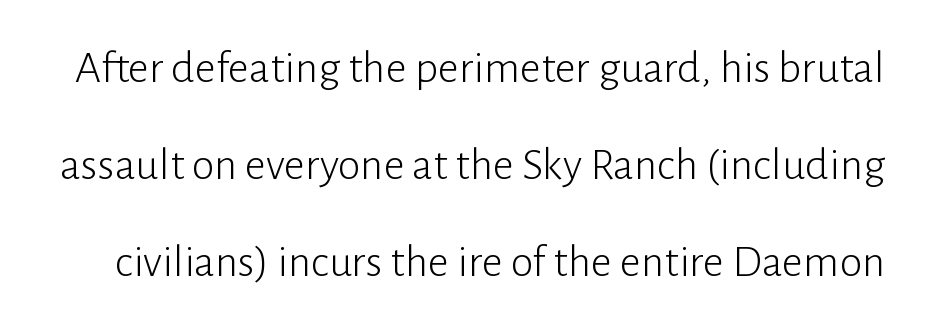
The image shows 46 px light sans-serif type, upright; set loose line spacing (2.11x), normal letter spacing, not underlined; low stroke contrast and a medium x-height.
